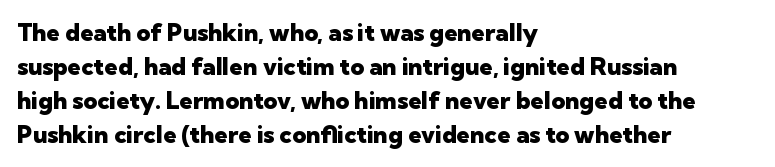
{"italic": "no", "bold": "yes", "underline": "no", "align": "left", "line_spacing": "normal", "line_spacing_ratio": 1.41, "letter_spacing": "normal", "letter_spacing_em": 0.0, "glyph_px": 24}
